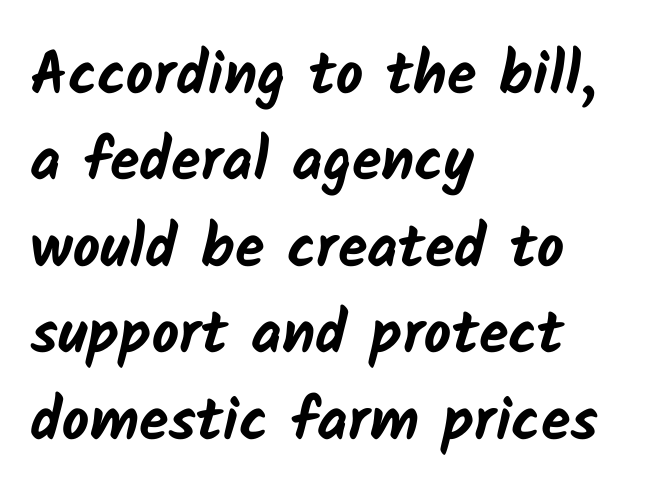
{"serif": "no", "bold": "yes", "weight": "bold", "width": "normal", "stroke_contrast": "low", "x_height": "medium", "monospaced": "no", "underline": "no", "align": "left", "line_spacing": "normal", "line_spacing_ratio": 1.44, "letter_spacing": "normal", "letter_spacing_em": 0.0, "glyph_px": 60}
